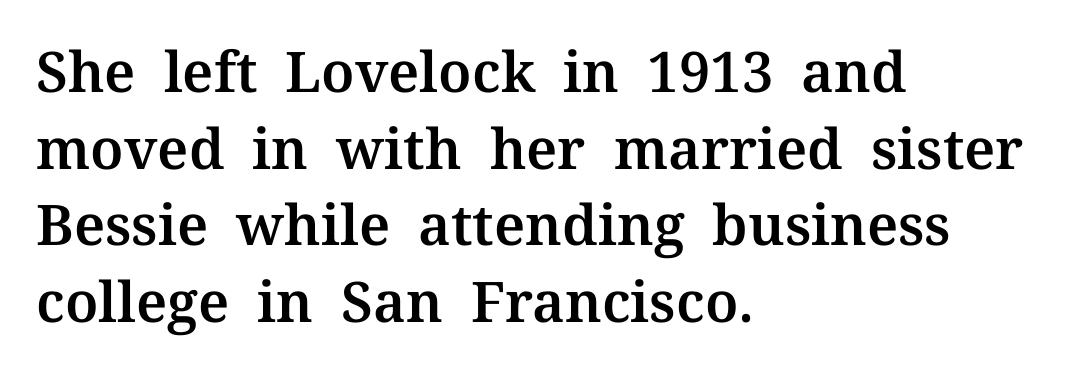
{"serif": "yes", "italic": "no", "width": "normal", "stroke_contrast": "medium", "x_height": "medium", "monospaced": "no", "underline": "no", "align": "left", "line_spacing": "normal", "line_spacing_ratio": 1.37, "letter_spacing": "normal", "letter_spacing_em": 0.0, "glyph_px": 56}
